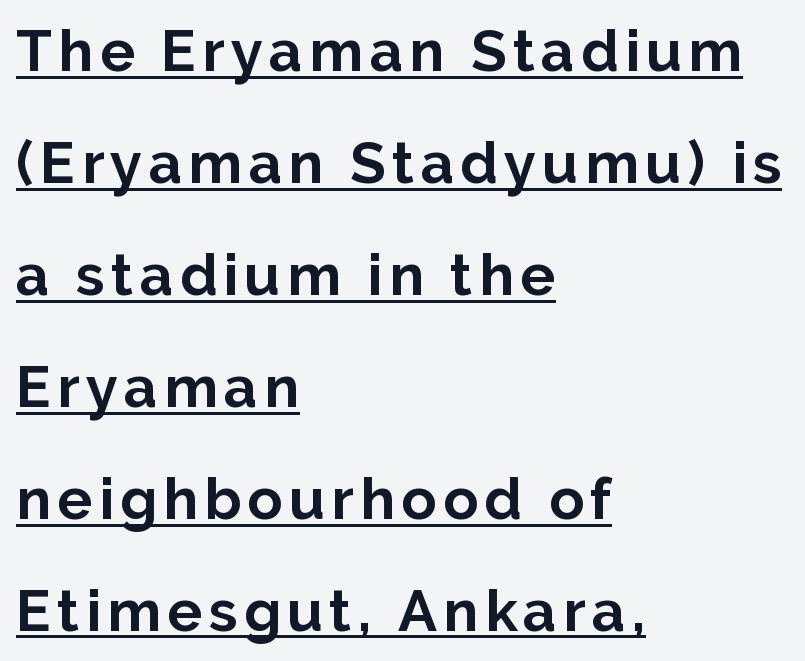
Q: Is the text bold? A: Yes.
Q: Is the text italic (slanted)? A: No, it is upright.
Q: Is the typeface a serif or a sans-serif typeface? A: Sans-serif.
Q: Is the text underlined? A: Yes.
Q: How is the paragraph aligned? A: Left-aligned.
Q: Is the spacing between lines tight, normal or loose? A: Loose.
Q: Width (condensed, normal, or wide)? A: Normal.
Q: Stroke contrast? A: Low.
Q: x-height? A: Medium.
Q: Monospaced? A: No.
